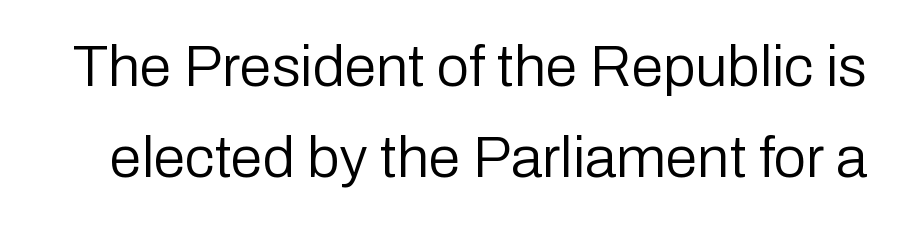
Inter-character spacing is left at the font's built-in metrics. Serifs: no, the terminals of the letterforms are clean. Notice how the stems are strictly vertical — no italics here. The space beneath each line is pristine and unruled.
